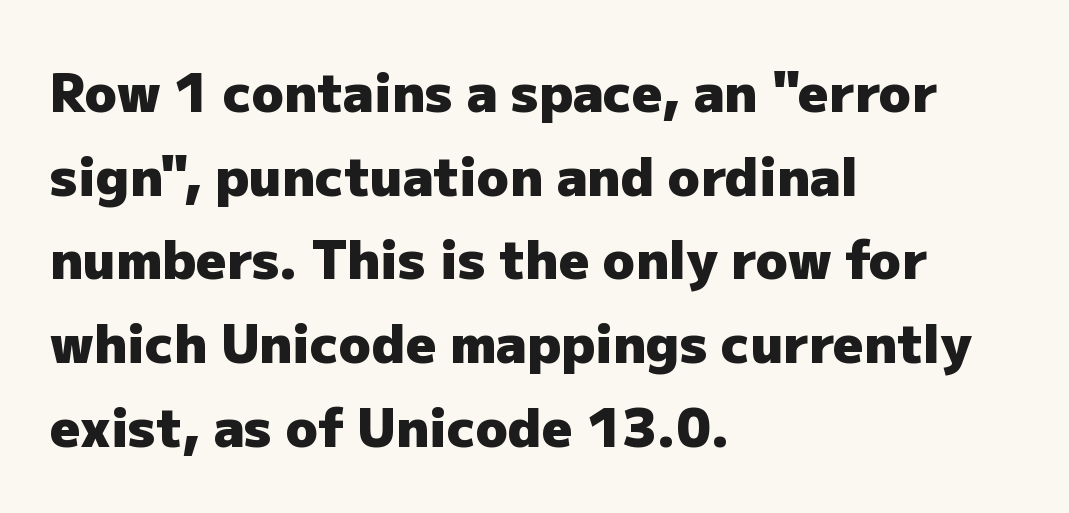
{"serif": "no", "italic": "no", "bold": "yes", "weight": "heavy", "width": "normal", "stroke_contrast": "low", "x_height": "medium", "monospaced": "no", "underline": "no", "align": "left", "line_spacing": "normal", "line_spacing_ratio": 1.58, "letter_spacing": "normal", "letter_spacing_em": 0.0, "glyph_px": 53}
